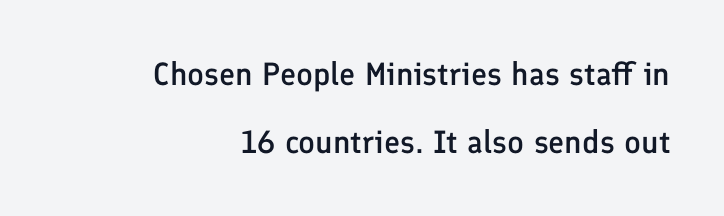
Q: Is the text bold? A: Semi-bold.
Q: Is the text italic (slanted)? A: No, it is upright.
Q: Is the typeface a serif or a sans-serif typeface? A: Sans-serif.
Q: Is the text underlined? A: No.
Q: How is the paragraph aligned? A: Right-aligned.
Q: Is the spacing between letters normal or unusually wide? A: Normal.
Q: Is the spacing between lines tight, normal or loose? A: Loose.
Q: Width (condensed, normal, or wide)? A: Normal.
Q: Stroke contrast? A: Low.
Q: x-height? A: Medium.
Q: Monospaced? A: No.
